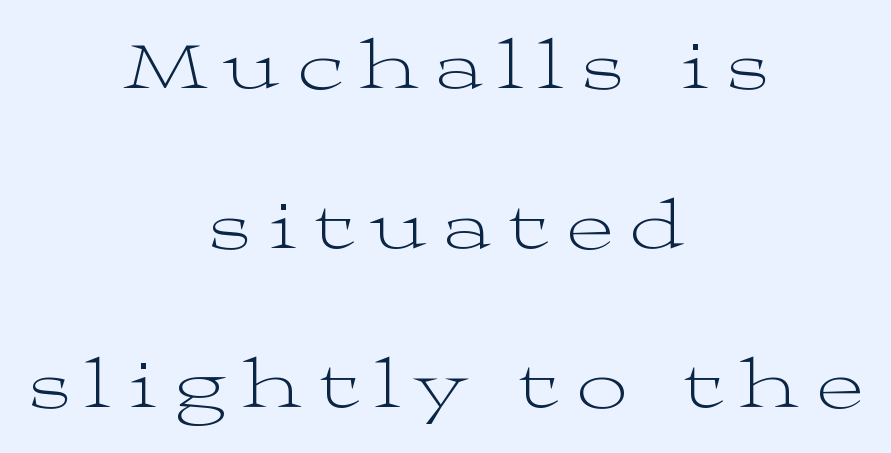
Q: Is the text bold? A: No.
Q: Is the text italic (slanted)? A: No, it is upright.
Q: Is the typeface a serif or a sans-serif typeface? A: Serif.
Q: Is the text underlined? A: No.
Q: How is the paragraph aligned? A: Centered.
Q: Is the spacing between letters normal or unusually wide? A: Unusually wide.
Q: Is the spacing between lines tight, normal or loose? A: Loose.
Q: Width (condensed, normal, or wide)? A: Wide.
Q: Stroke contrast? A: Medium.
Q: x-height? A: Medium.
Q: Monospaced? A: No.
